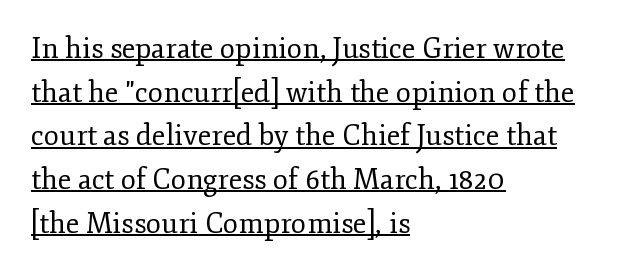
Q: Is the text bold? A: No.
Q: Is the text italic (slanted)? A: No, it is upright.
Q: Is the typeface a serif or a sans-serif typeface? A: Serif.
Q: Is the text underlined? A: Yes.
Q: How is the paragraph aligned? A: Left-aligned.
Q: Is the spacing between letters normal or unusually wide? A: Normal.
Q: Is the spacing between lines tight, normal or loose? A: Normal.
Q: Width (condensed, normal, or wide)? A: Normal.
Q: Stroke contrast? A: Low.
Q: x-height? A: Small.
Q: Monospaced? A: No.
